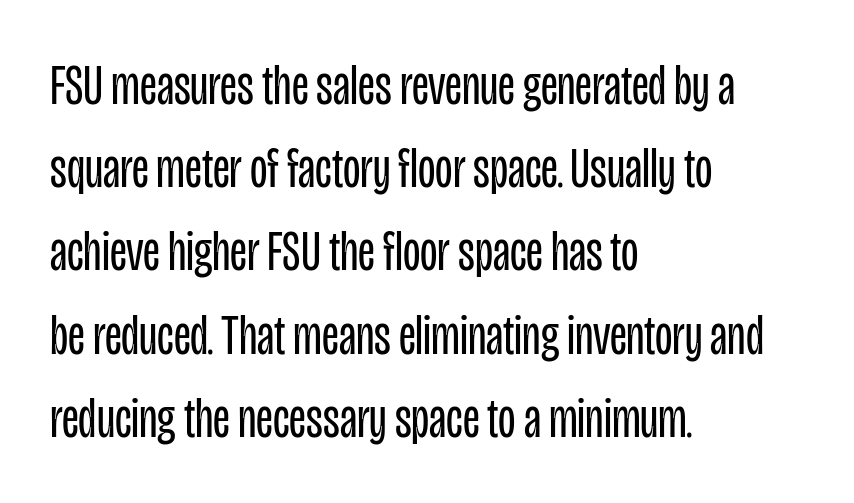
The image shows 57 px regular-weight, condensed sans-serif type, upright; set left-aligned, normal line spacing (1.46x), normal letter spacing, not underlined; low stroke contrast and a large x-height.
